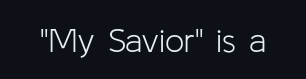
The image shows 34 px light sans-serif type, upright; set normal letter spacing, not underlined; low stroke contrast and a medium x-height.
